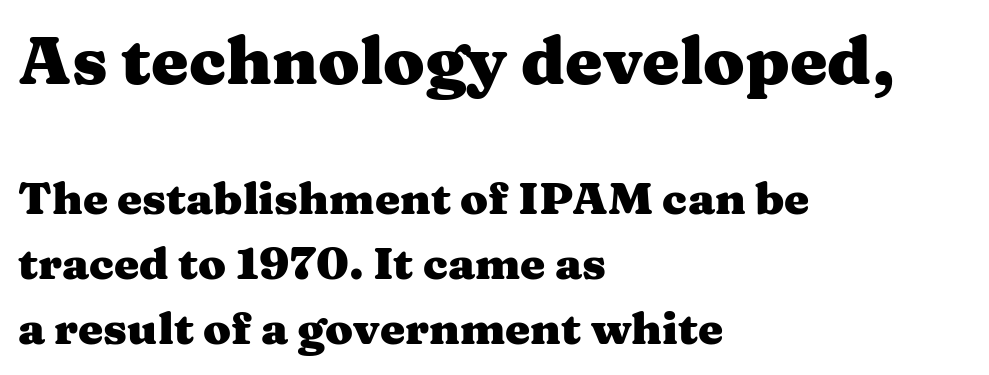
{"serif": "yes", "italic": "no", "bold": "yes", "weight": "heavy", "width": "wide", "stroke_contrast": "medium", "x_height": "medium", "monospaced": "no", "underline": "no", "align": "left", "line_spacing": "normal", "line_spacing_ratio": 1.45, "letter_spacing": "normal", "letter_spacing_em": 0.0, "larger_block": "first", "size_ratio": 1.49, "glyph_px": 67}
